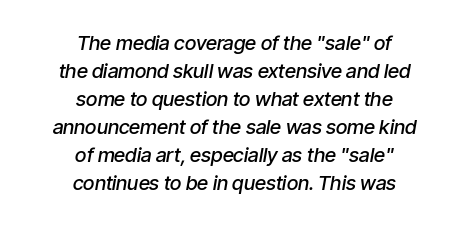
{"italic": "yes", "lean": "right", "slant_degrees": 9, "bold": "semi", "underline": "no", "align": "center", "line_spacing": "normal", "line_spacing_ratio": 1.4, "letter_spacing": "normal", "letter_spacing_em": 0.0, "glyph_px": 20}
